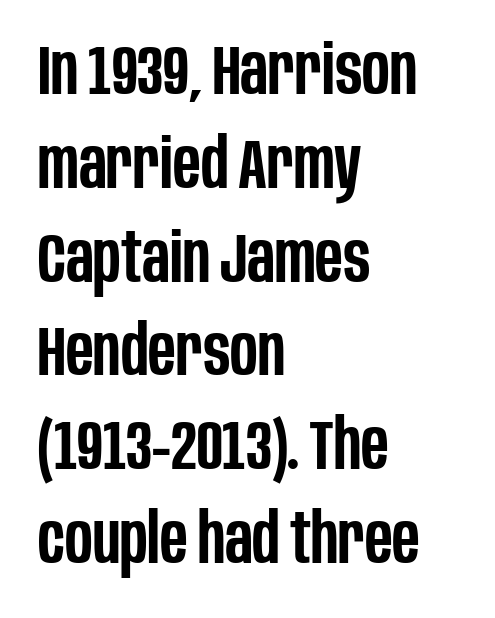
Tracking value appears to be zero — textbook default spacing. These lines are rendered in a variable-pitch font. A bit beefed up — I'd call it semibold rather than bold. This is the regular roman posture of the typeface.
